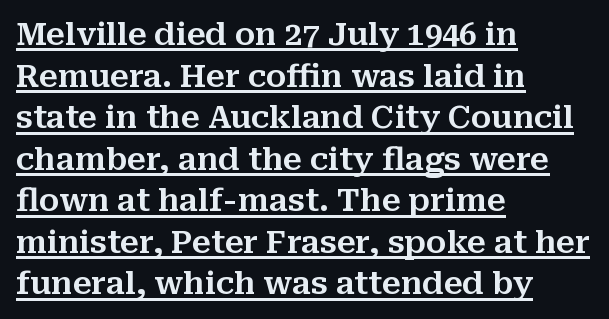
The image shows 31 px serif type, upright; set left-aligned, normal line spacing (1.34x), normal letter spacing, underlined; medium stroke contrast and a medium x-height.
